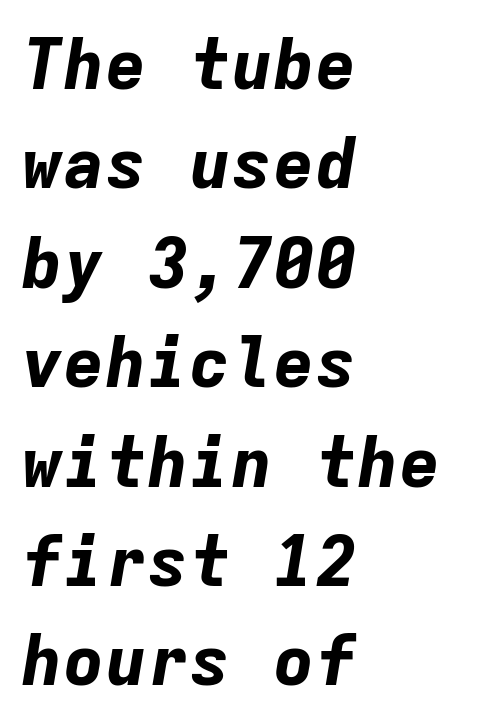
Q: Is the text bold? A: Yes.
Q: Is the text italic (slanted)? A: Yes, it leans right by about 9 degrees.
Q: Is the text underlined? A: No.
Q: How is the paragraph aligned? A: Left-aligned.
Q: Is the spacing between letters normal or unusually wide? A: Normal.
Q: Is the spacing between lines tight, normal or loose? A: Normal.
Q: Width (condensed, normal, or wide)? A: Normal.
Q: Stroke contrast? A: Low.
Q: x-height? A: Medium.
Q: Monospaced? A: Yes.
